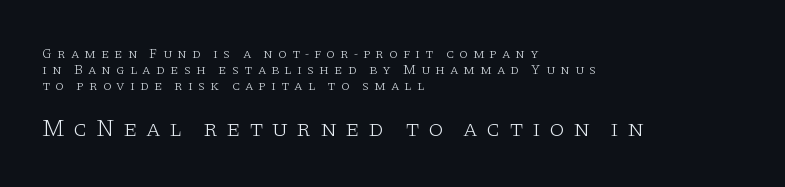
Letters rest on an invisible, unmarked baseline. These two chunks differ in scale, with the bottom chunk taking the larger measure. Characters follow at a spacing far wider than the type designer built in. Notice how the stems are strictly vertical — no italics here.
